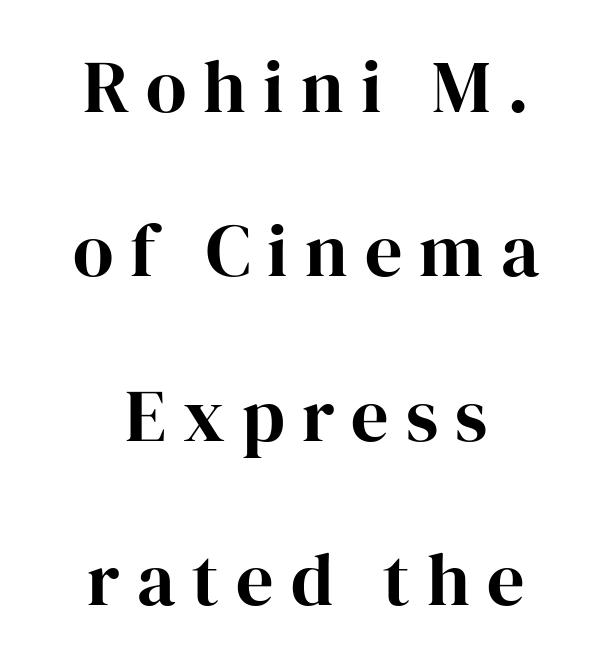
The image shows 74 px bold serif type, upright; set centered, loose line spacing (2.22x), unusually wide letter spacing (+0.23 em), not underlined; high stroke contrast and a medium x-height.
